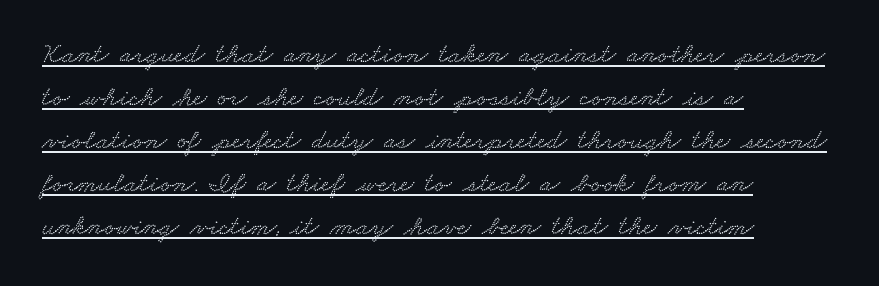
Q: Is the text underlined? A: Yes.
Q: How is the paragraph aligned? A: Left-aligned.
Q: Is the spacing between letters normal or unusually wide? A: Normal.
Q: Is the spacing between lines tight, normal or loose? A: Normal.
Q: Width (condensed, normal, or wide)? A: Wide.
Q: Stroke contrast? A: Low.
Q: x-height? A: Small.
Q: Monospaced? A: No.
